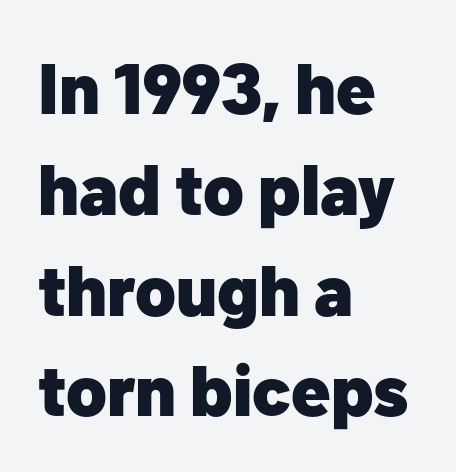
{"serif": "no", "italic": "no", "bold": "yes", "weight": "heavy", "width": "normal", "stroke_contrast": "low", "x_height": "medium", "monospaced": "no", "underline": "no", "align": "left", "line_spacing": "normal", "line_spacing_ratio": 1.42, "letter_spacing": "normal", "letter_spacing_em": 0.0, "glyph_px": 71}
